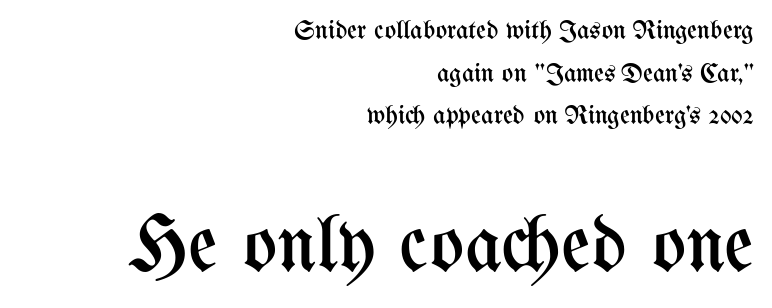
{"italic": "no", "bold": "no", "weight": "regular", "width": "condensed", "stroke_contrast": "medium", "x_height": "medium", "monospaced": "no", "underline": "no", "align": "right", "line_spacing": "normal", "line_spacing_ratio": 1.58, "letter_spacing": "normal", "letter_spacing_em": 0.0, "larger_block": "second", "size_ratio": 2.96, "glyph_px": 80}
